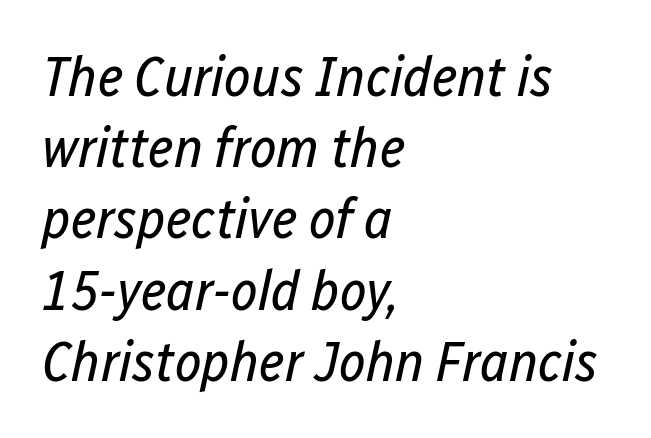
Q: Is the text bold? A: No.
Q: Is the text italic (slanted)? A: Yes, it leans right by about 12 degrees.
Q: Is the text underlined? A: No.
Q: How is the paragraph aligned? A: Left-aligned.
Q: Is the spacing between letters normal or unusually wide? A: Normal.
Q: Is the spacing between lines tight, normal or loose? A: Normal.
Q: Width (condensed, normal, or wide)? A: Condensed.
Q: Stroke contrast? A: Low.
Q: x-height? A: Medium.
Q: Monospaced? A: No.
